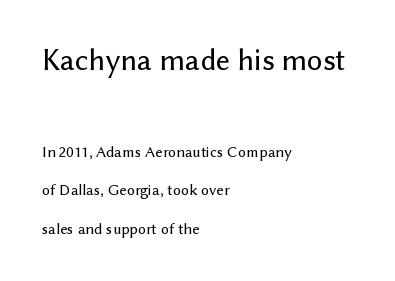
Q: Is the text italic (slanted)? A: No, it is upright.
Q: Is the typeface a serif or a sans-serif typeface? A: Sans-serif.
Q: Is the text underlined? A: No.
Q: How is the paragraph aligned? A: Left-aligned.
Q: Is the spacing between letters normal or unusually wide? A: Normal.
Q: Is the spacing between lines tight, normal or loose? A: Loose.
Q: Which block of text is set in a larger size, the first (top) or the second (bottom)? A: The first (top) one.
Q: Width (condensed, normal, or wide)? A: Normal.
Q: Stroke contrast? A: Low.
Q: x-height? A: Medium.
Q: Monospaced? A: No.
